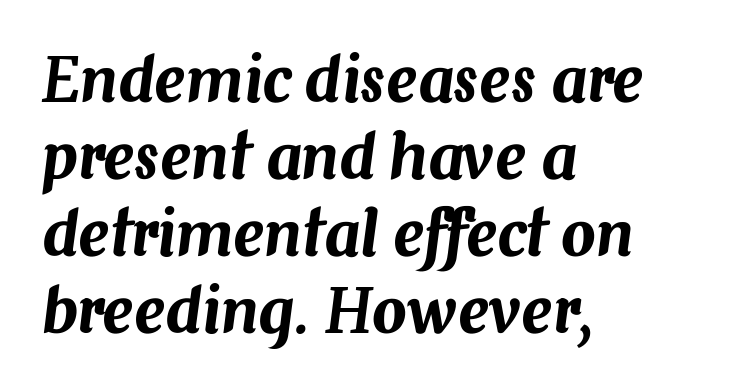
{"italic": "yes", "lean": "right", "slant_degrees": 7, "width": "normal", "stroke_contrast": "medium", "x_height": "medium", "monospaced": "no", "underline": "no", "align": "left", "line_spacing": "normal", "line_spacing_ratio": 1.26, "letter_spacing": "normal", "letter_spacing_em": 0.0, "glyph_px": 61}
